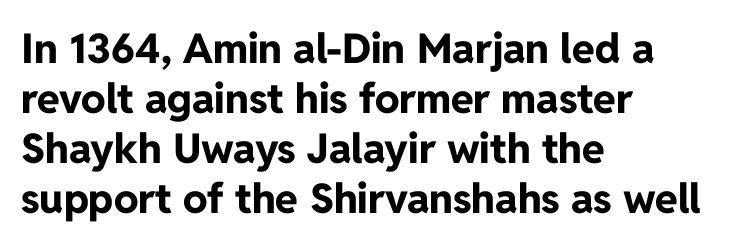
{"serif": "no", "italic": "no", "bold": "yes", "weight": "bold", "width": "normal", "stroke_contrast": "low", "x_height": "medium", "monospaced": "no", "underline": "no", "align": "left", "line_spacing_ratio": 1.22, "letter_spacing": "normal", "letter_spacing_em": 0.0, "glyph_px": 41}
